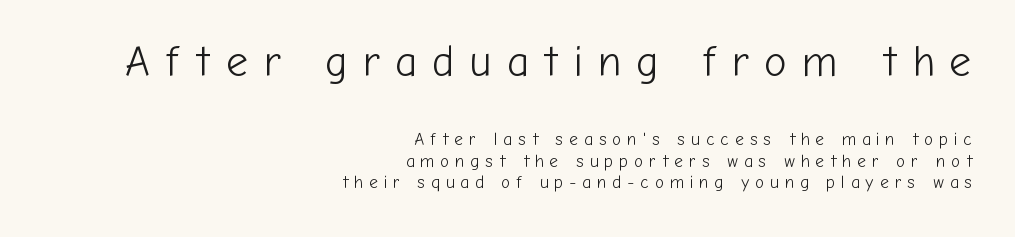
The image shows 43 px light sans-serif type, upright; set right-aligned, normal line spacing (1.27x), unusually wide letter spacing (+0.35 em), not underlined; the first (top) block is 2.53x larger; low stroke contrast and a medium x-height.
